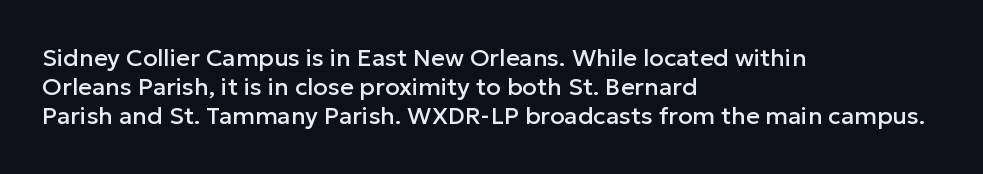
Q: Is the text italic (slanted)? A: No, it is upright.
Q: Is the text underlined? A: No.
Q: How is the paragraph aligned? A: Left-aligned.
Q: Is the spacing between letters normal or unusually wide? A: Normal.
